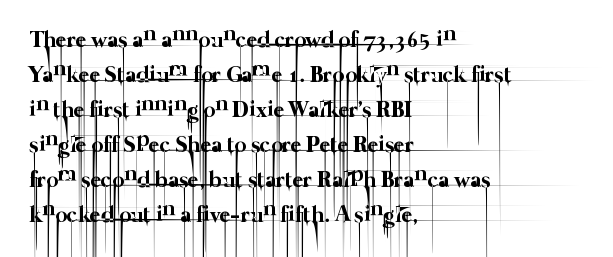
Summary of weight: not heavy and not bold. Leading: standard. The passage shown is not underscored anywhere. Each word holds together tightly as a unit, with standard inter-letter gaps. The lines are quadded left.
